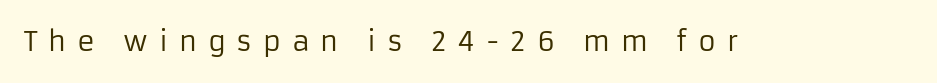
The typeface has the unassuming heft of standard copy or less. Glance below the letters and you will spot only blank space. Vertical strokes here are truly vertical. These lines have a slow, spaced-out rhythm from letter to letter.
